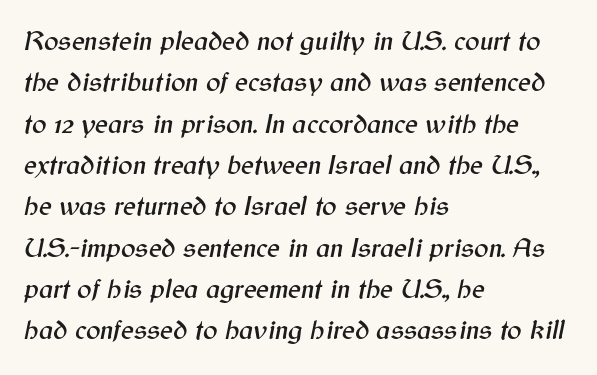
{"italic": "yes", "lean": "right", "slant_degrees": 12, "underline": "no", "align": "left", "line_spacing": "normal", "line_spacing_ratio": 1.53, "letter_spacing": "normal", "letter_spacing_em": 0.0, "glyph_px": 27}
